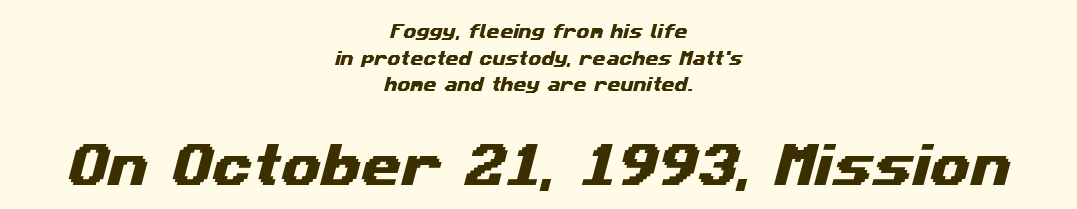
{"serif": "no", "width": "wide", "stroke_contrast": "medium", "x_height": "medium", "monospaced": "no", "underline": "no", "align": "center", "line_spacing_ratio": 1.77, "letter_spacing": "normal", "letter_spacing_em": 0.0, "larger_block": "second", "size_ratio": 3.07, "glyph_px": 46}
